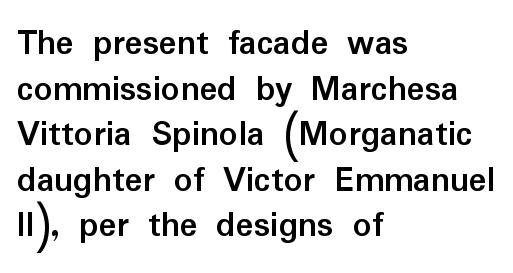
Q: Is the text bold? A: Yes.
Q: Is the text italic (slanted)? A: No, it is upright.
Q: Is the typeface a serif or a sans-serif typeface? A: Sans-serif.
Q: Is the text underlined? A: No.
Q: How is the paragraph aligned? A: Left-aligned.
Q: Is the spacing between letters normal or unusually wide? A: Normal.
Q: Width (condensed, normal, or wide)? A: Normal.
Q: Stroke contrast? A: Low.
Q: x-height? A: Medium.
Q: Monospaced? A: No.
